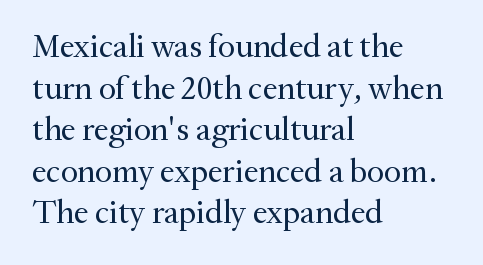
Q: Is the text bold? A: No.
Q: Is the text italic (slanted)? A: No, it is upright.
Q: Is the typeface a serif or a sans-serif typeface? A: Serif.
Q: Is the text underlined? A: No.
Q: How is the paragraph aligned? A: Left-aligned.
Q: Is the spacing between letters normal or unusually wide? A: Normal.
Q: Is the spacing between lines tight, normal or loose? A: Normal.
Q: Width (condensed, normal, or wide)? A: Normal.
Q: Stroke contrast? A: Medium.
Q: x-height? A: Small.
Q: Monospaced? A: No.
